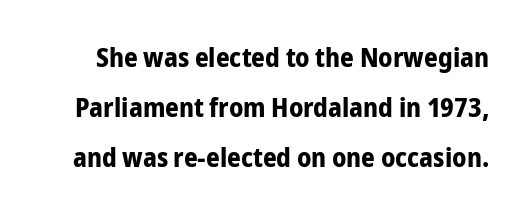
Q: Is the text bold? A: Yes.
Q: Is the text italic (slanted)? A: No, it is upright.
Q: Is the text underlined? A: No.
Q: Is the spacing between letters normal or unusually wide? A: Normal.
